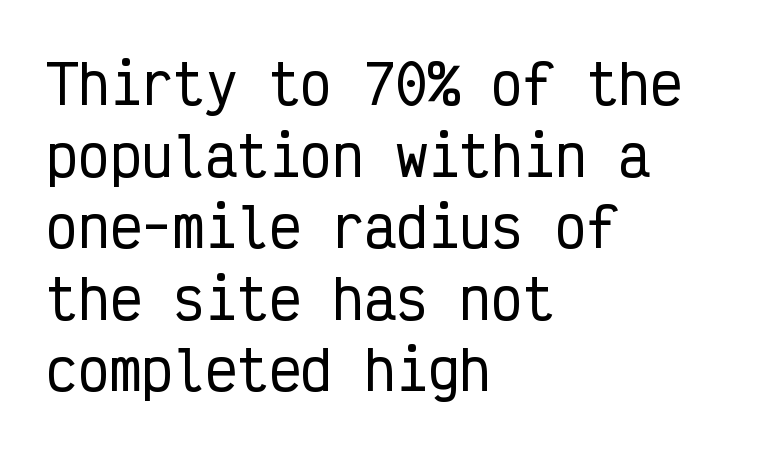
{"serif": "no", "italic": "no", "width": "condensed", "stroke_contrast": "low", "x_height": "medium", "monospaced": "yes", "underline": "no", "align": "left", "line_spacing": "normal", "line_spacing_ratio": 1.35, "letter_spacing": "normal", "letter_spacing_em": 0.0, "glyph_px": 53}
